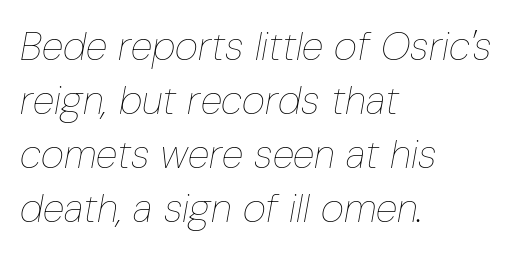
The image shows 40 px thin, condensed type, italic (leaning right); set left-aligned, normal line spacing (1.35x), normal letter spacing, not underlined; low stroke contrast and a medium x-height.
